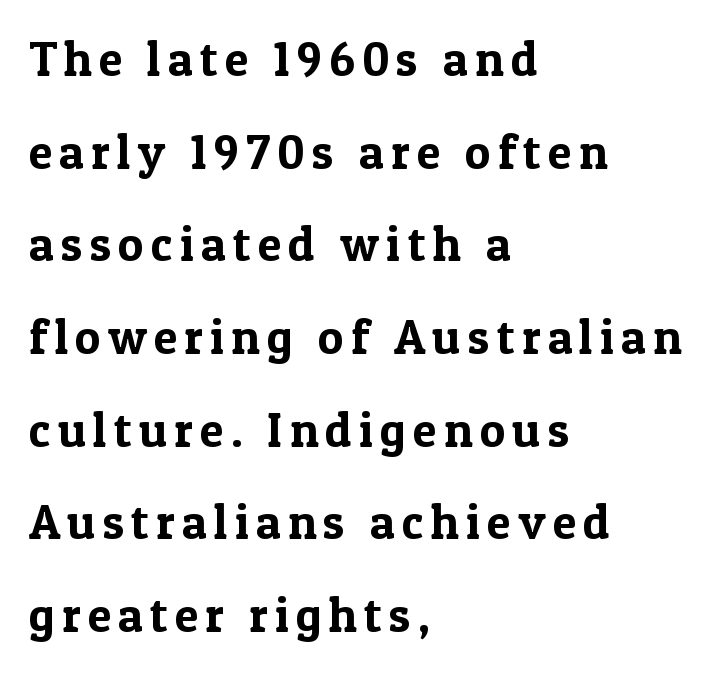
These lines were composed using upright roman letters. Notice the wide empty band between every row — that's loose leading. All the whitespace from short lines collects on the right. The letters advance in unequal steps, a hallmark of proportional type. Little horizontal feet cap the strokes, marking this as serif type. The foot of each line stays bare and open.
